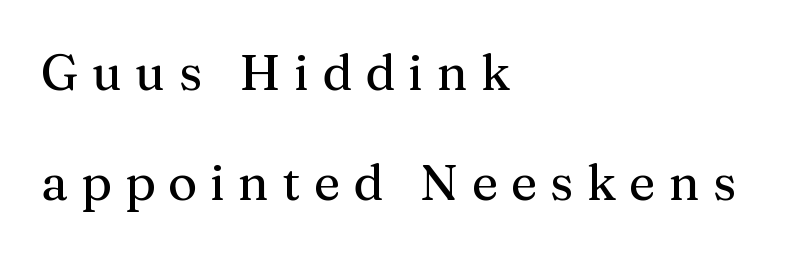
The letters carry serifs — small finishing strokes at the ends of their stems. The letters are spread apart with noticeably loose tracking. Horizontal bands of white between lines are thick stripes. In CSS terms this would be text-align: left.
